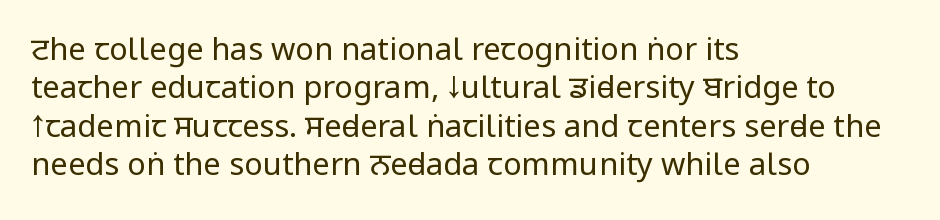
{"serif": "no", "italic": "no", "bold": "no", "weight": "regular", "width": "condensed", "stroke_contrast": "low", "x_height": "large", "monospaced": "no", "underline": "no", "align": "left", "line_spacing_ratio": 1.24, "letter_spacing": "normal", "letter_spacing_em": 0.0, "glyph_px": 31}
